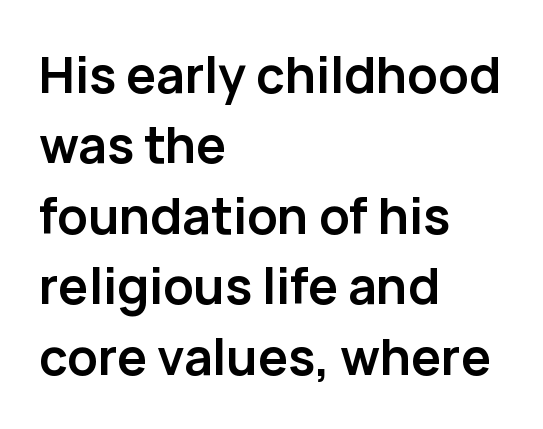
The image shows 50 px semibold sans-serif type, upright; set left-aligned, normal line spacing (1.41x), normal letter spacing, not underlined; low stroke contrast and a medium x-height.
